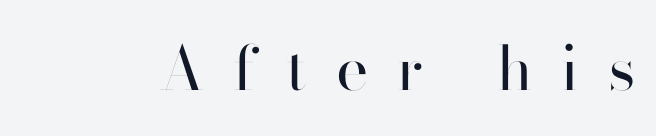
Q: Is the text bold? A: No.
Q: Is the text italic (slanted)? A: No, it is upright.
Q: Is the typeface a serif or a sans-serif typeface? A: Sans-serif.
Q: Is the text underlined? A: No.
Q: Is the spacing between letters normal or unusually wide? A: Unusually wide.
Q: Width (condensed, normal, or wide)? A: Normal.
Q: Stroke contrast? A: High.
Q: x-height? A: Small.
Q: Monospaced? A: No.
